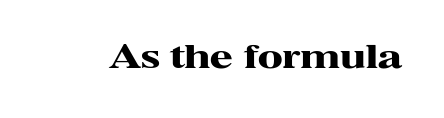
{"serif": "yes", "italic": "no", "bold": "yes", "weight": "heavy", "width": "wide", "stroke_contrast": "high", "x_height": "medium", "monospaced": "no", "underline": "no", "letter_spacing": "normal", "letter_spacing_em": 0.0, "glyph_px": 33}
